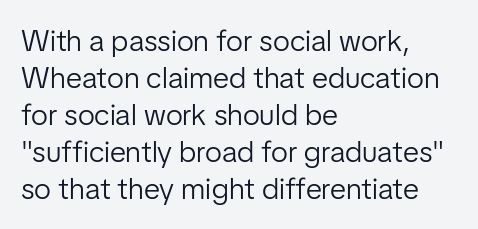
Q: Is the text bold? A: No.
Q: Is the text italic (slanted)? A: No, it is upright.
Q: Is the typeface a serif or a sans-serif typeface? A: Sans-serif.
Q: Is the text underlined? A: No.
Q: How is the paragraph aligned? A: Left-aligned.
Q: Is the spacing between letters normal or unusually wide? A: Normal.
Q: Width (condensed, normal, or wide)? A: Normal.
Q: Stroke contrast? A: Low.
Q: x-height? A: Medium.
Q: Monospaced? A: No.
